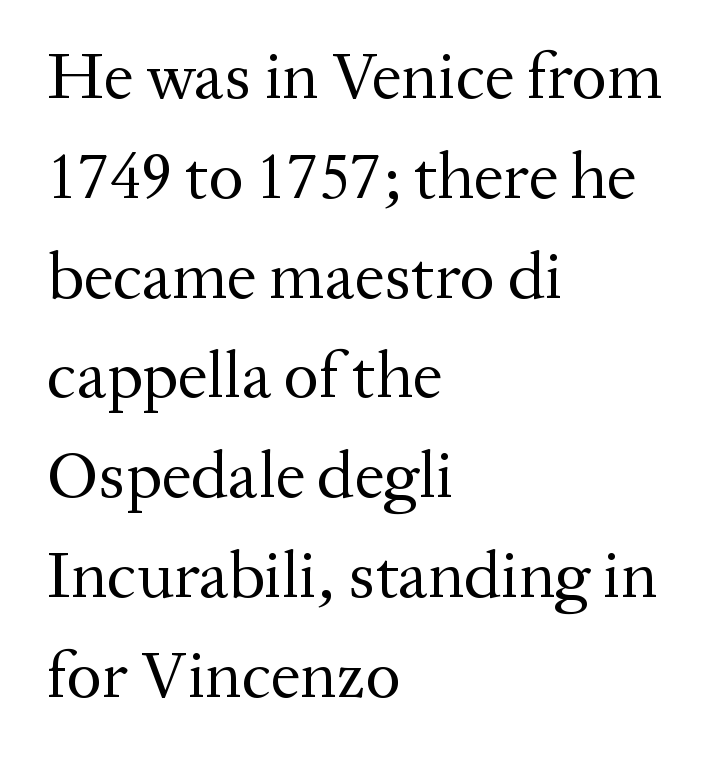
The image shows 67 px regular-weight serif type, upright; set left-aligned, normal line spacing (1.49x), normal letter spacing, not underlined; medium stroke contrast and a medium x-height.
